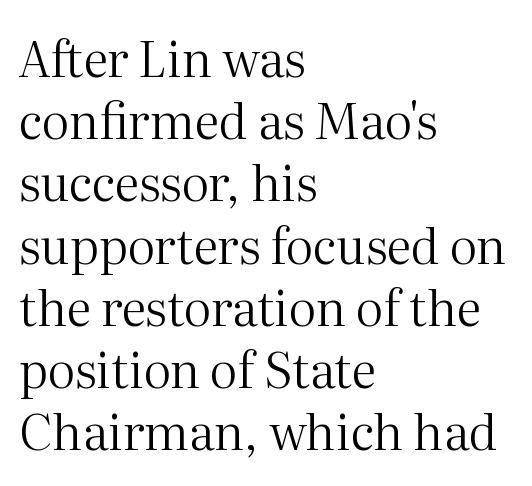
{"serif": "yes", "italic": "no", "bold": "no", "weight": "regular", "width": "normal", "stroke_contrast": "medium", "x_height": "medium", "monospaced": "no", "underline": "no", "align": "left", "line_spacing": "normal", "line_spacing_ratio": 1.27, "letter_spacing": "normal", "letter_spacing_em": 0.0, "glyph_px": 49}
